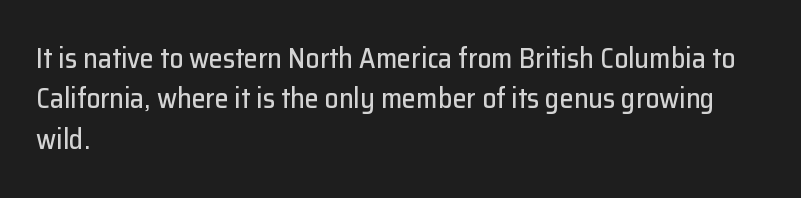
{"serif": "no", "italic": "no", "width": "normal", "stroke_contrast": "low", "x_height": "medium", "monospaced": "no", "underline": "no", "align": "left", "line_spacing": "normal", "line_spacing_ratio": 1.44, "letter_spacing": "normal", "letter_spacing_em": 0.0, "glyph_px": 28}
